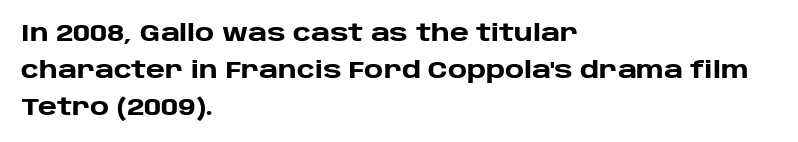
The image shows 24 px bold type, upright; set left-aligned, normal line spacing (1.54x), normal letter spacing, not underlined.
